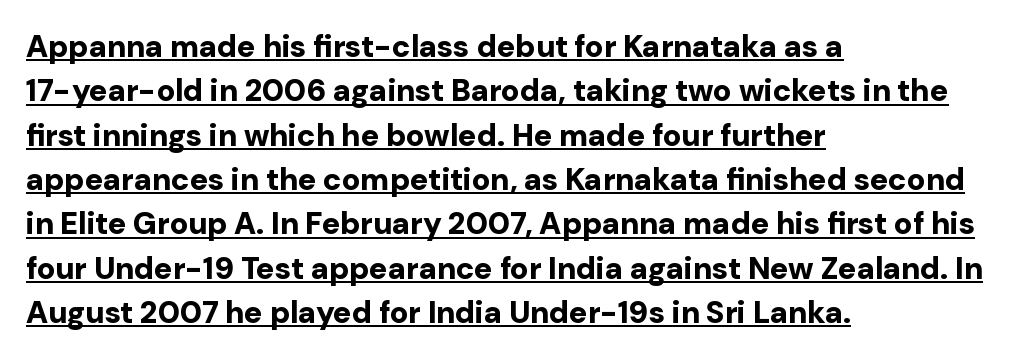
Q: Is the text bold? A: Yes.
Q: Is the text italic (slanted)? A: No, it is upright.
Q: Is the typeface a serif or a sans-serif typeface? A: Sans-serif.
Q: Is the text underlined? A: Yes.
Q: How is the paragraph aligned? A: Left-aligned.
Q: Is the spacing between letters normal or unusually wide? A: Normal.
Q: Is the spacing between lines tight, normal or loose? A: Normal.
Q: Width (condensed, normal, or wide)? A: Normal.
Q: Stroke contrast? A: Low.
Q: x-height? A: Medium.
Q: Monospaced? A: No.
